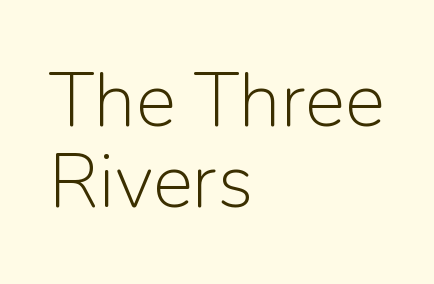
The image shows 76 px light sans-serif type, upright; set left-aligned, tight line spacing (1.07x), normal letter spacing, not underlined; low stroke contrast and a medium x-height.
